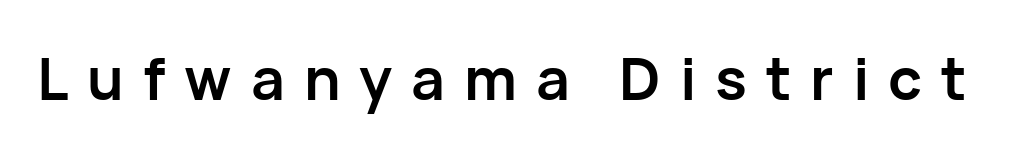
The image shows 59 px semibold sans-serif type, upright; set unusually wide letter spacing (+0.32 em), not underlined; low stroke contrast and a medium x-height.
